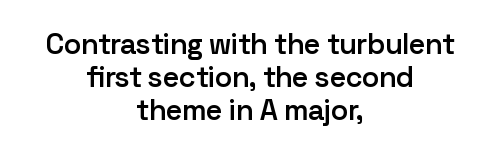
{"serif": "no", "italic": "no", "bold": "semi", "weight": "semibold", "width": "normal", "stroke_contrast": "low", "x_height": "medium", "monospaced": "no", "underline": "no", "align": "center", "line_spacing": "tight", "line_spacing_ratio": 1.13, "letter_spacing": "normal", "letter_spacing_em": 0.0, "glyph_px": 29}
